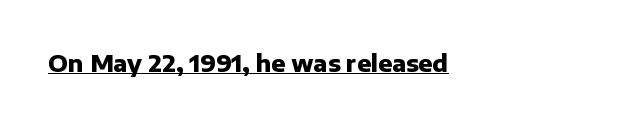
Heavy, bold letterforms. A rule runs beneath these lines of type. The type is set solid horizontally, with unmodified tracking. The lettering stays uniformly vertical, giving the passage a roman look.
